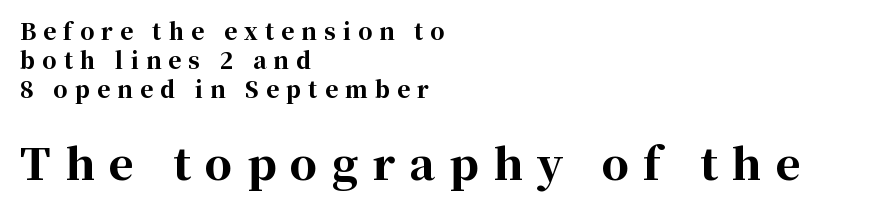
Character widths vary here, with narrow letters taking less room than wide ones. Compare the two chunks: the lower has the greater cap height. Old-style or modern, the face here clearly has serifs. The typesetting leans heavy: a genuine bold.
